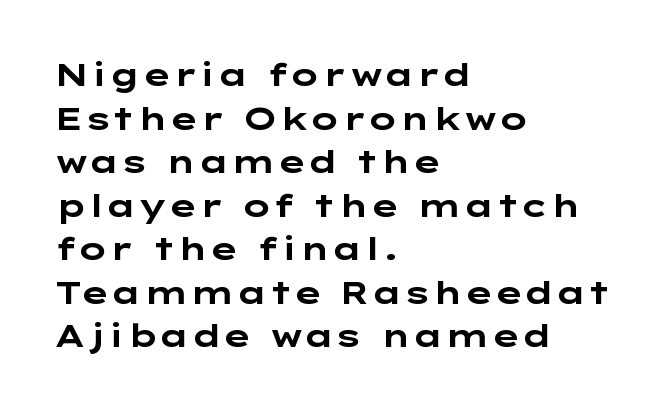
{"serif": "no", "italic": "no", "bold": "yes", "weight": "bold", "width": "wide", "stroke_contrast": "low", "x_height": "medium", "underline": "no", "align": "left", "line_spacing": "normal", "line_spacing_ratio": 1.36, "letter_spacing": "normal", "letter_spacing_em": 0.0, "glyph_px": 32}
